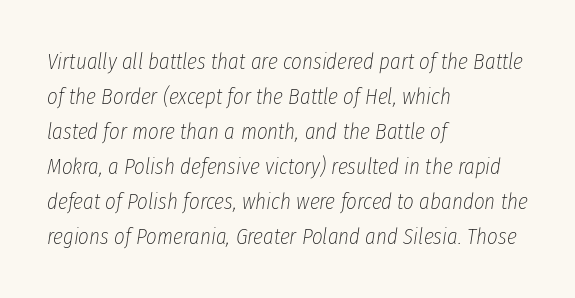
Q: Is the text bold? A: No.
Q: Is the text italic (slanted)? A: Yes, it leans right by about 8 degrees.
Q: Is the text underlined? A: No.
Q: How is the paragraph aligned? A: Left-aligned.
Q: Is the spacing between letters normal or unusually wide? A: Normal.
Q: Is the spacing between lines tight, normal or loose? A: Normal.
